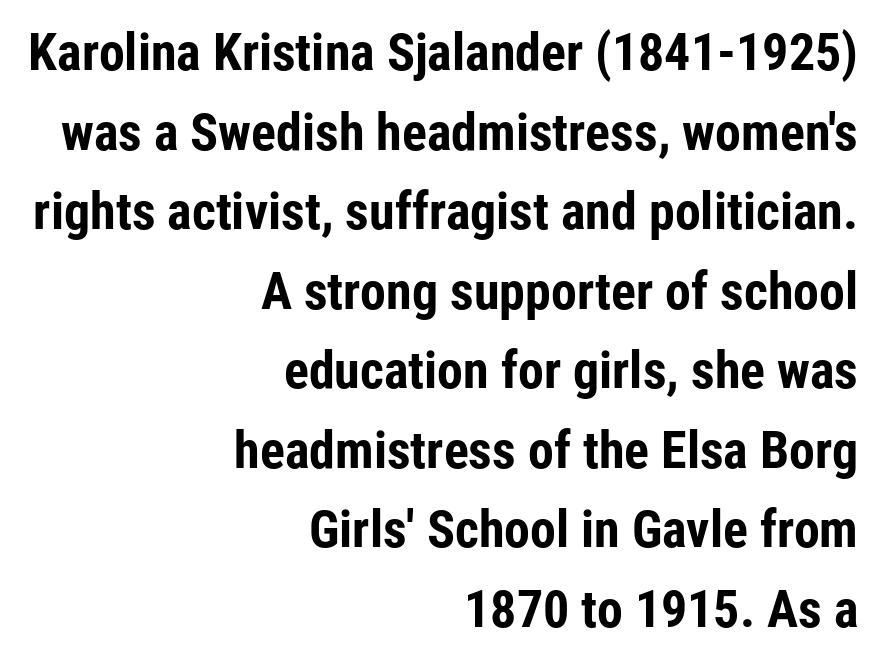
{"serif": "no", "italic": "no", "bold": "yes", "weight": "bold", "width": "condensed", "stroke_contrast": "low", "x_height": "medium", "monospaced": "no", "underline": "no", "align": "right", "line_spacing": "normal", "line_spacing_ratio": 1.53, "letter_spacing": "normal", "letter_spacing_em": 0.0, "glyph_px": 52}
